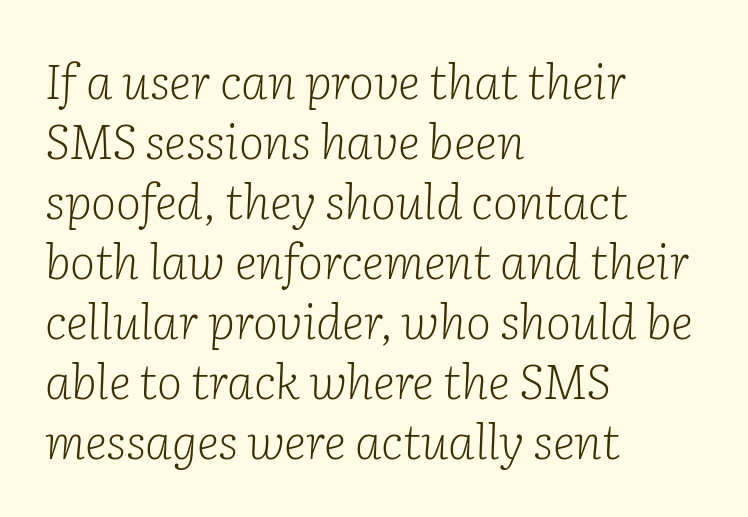
The image shows 48 px light serif type, italic (leaning right); set left-aligned, normal line spacing (1.25x), normal letter spacing, not underlined; low stroke contrast and a medium x-height.
